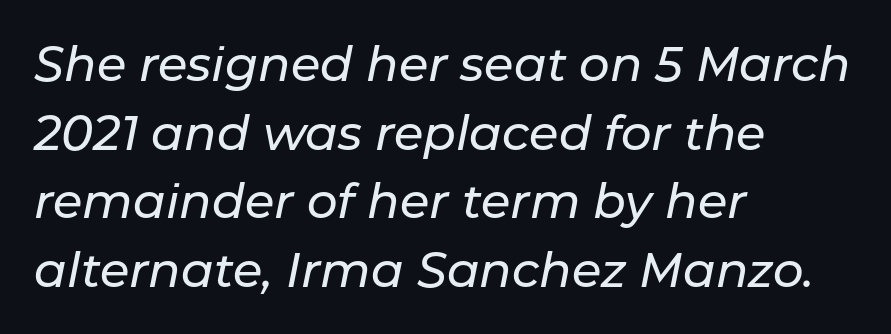
Q: Is the text italic (slanted)? A: Yes, it leans right by about 11 degrees.
Q: Is the text underlined? A: No.
Q: How is the paragraph aligned? A: Left-aligned.
Q: Is the spacing between letters normal or unusually wide? A: Normal.
Q: Is the spacing between lines tight, normal or loose? A: Normal.
Q: Width (condensed, normal, or wide)? A: Normal.
Q: Stroke contrast? A: Low.
Q: x-height? A: Medium.
Q: Monospaced? A: No.
